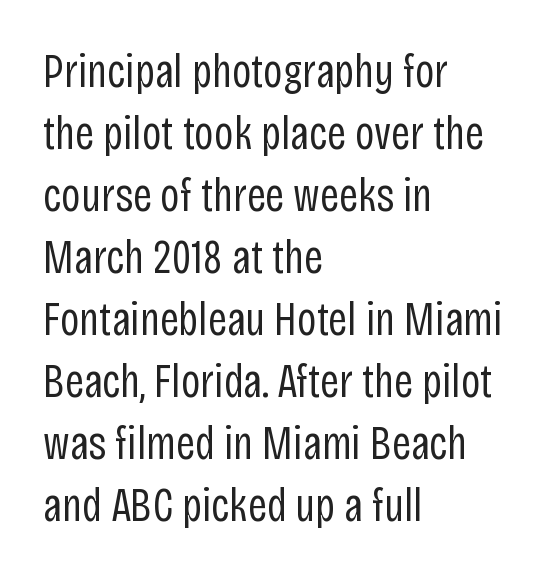
What stands out about the letter spacing? Nothing — it is the standard amount. Each letter keeps its own natural width here, so spacing adapts to shape. Quick note: interline space is typical. Line starts are locked; line ends wander. Upright lettering throughout. The specimen omits any rule beneath the text block's lines.
